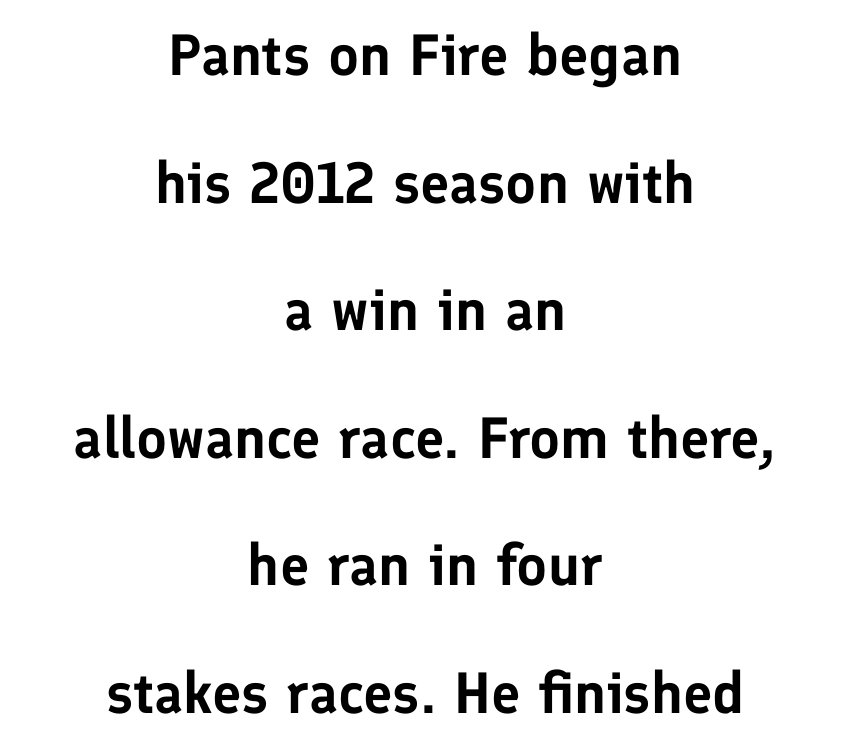
The typesetter chose a symmetrical, centered arrangement here. Underlining? Definitely not there. Rendered with straight, roman letterforms. Look at the tracking — it's just the regular setting, nothing added. Note the varied advance widths — an 'i' is clearly narrower than an 'm'.
